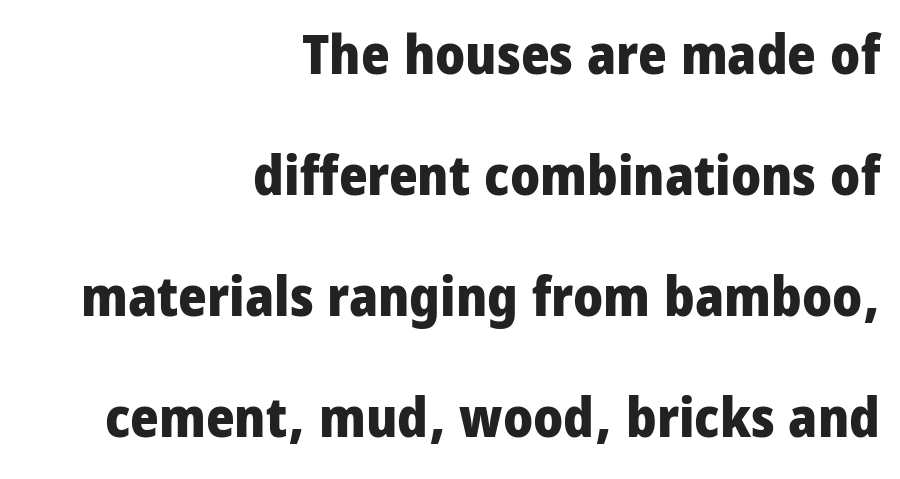
Are there feet on the stems? There aren't — it's a sans. Ordinary non-slanted type is in use. The text block is weighted toward the right margin, trailing off unevenly leftward. Quick note: interline space is abundant.
